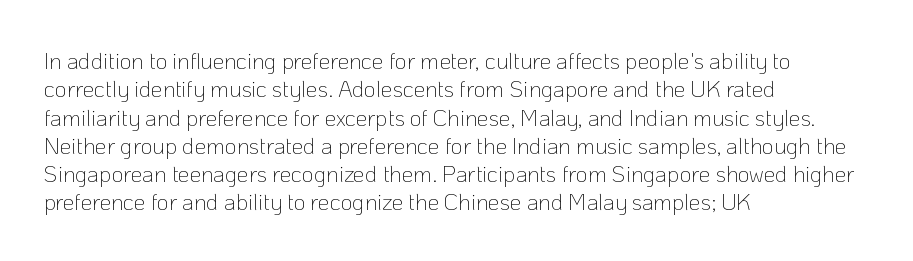
The image shows 23 px text type, upright; set left-aligned, line spacing 1.23x, normal letter spacing, not underlined.
